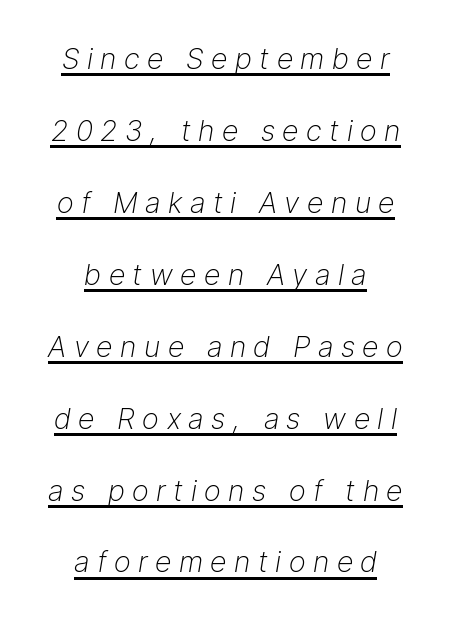
Q: Is the text bold? A: No.
Q: Is the text italic (slanted)? A: Yes, it leans right by about 9 degrees.
Q: Is the text underlined? A: Yes.
Q: How is the paragraph aligned? A: Centered.
Q: Is the spacing between letters normal or unusually wide? A: Unusually wide.
Q: Is the spacing between lines tight, normal or loose? A: Loose.
Q: Width (condensed, normal, or wide)? A: Normal.
Q: Stroke contrast? A: Low.
Q: x-height? A: Medium.
Q: Monospaced? A: No.
